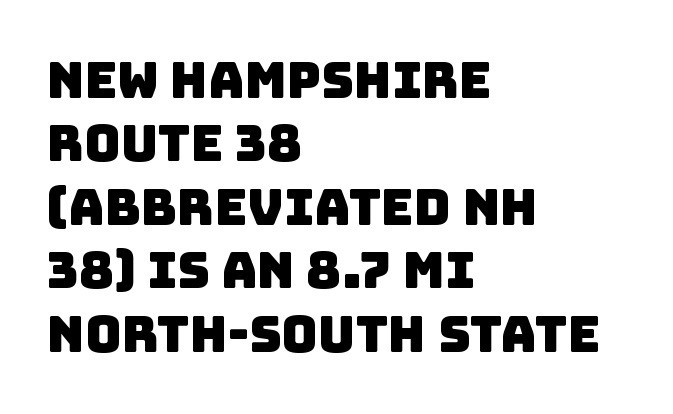
{"serif": "no", "width": "normal", "stroke_contrast": "low", "x_height": "large", "monospaced": "no", "underline": "no", "align": "left", "line_spacing": "normal", "line_spacing_ratio": 1.27, "letter_spacing": "normal", "letter_spacing_em": 0.0, "glyph_px": 50}
